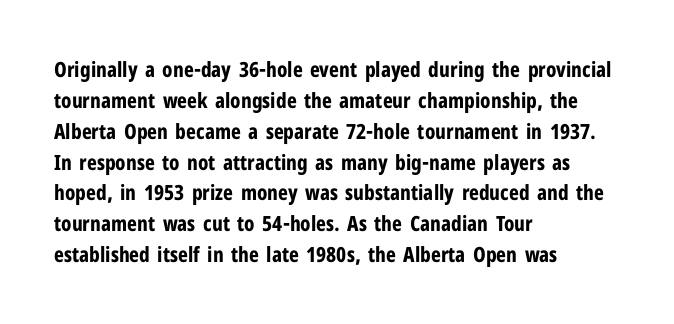
Posture: vertical. A classic flush-left, rag-right setting is used for this passage. Horizontal bands of white between lines are of average thickness. Each word holds together tightly as a unit, with standard inter-letter gaps. The font is running at its bold setting.
